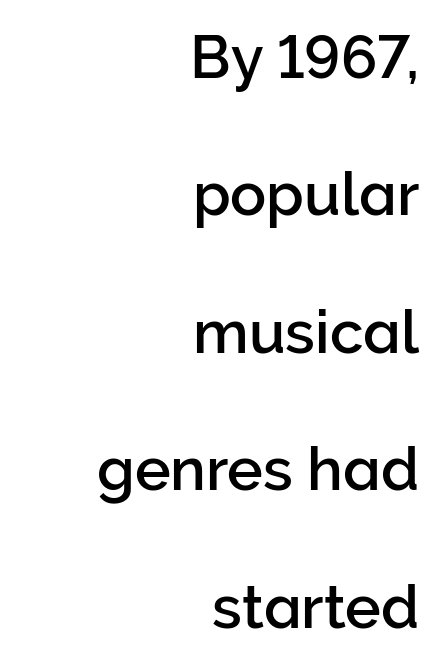
The rendering anchors every line to the right-hand side. Letters rest on an invisible, unmarked baseline. Is this a fixed-width face? No — the glyphs have proportional, varying widths. This sample uses a sans-serif face.
